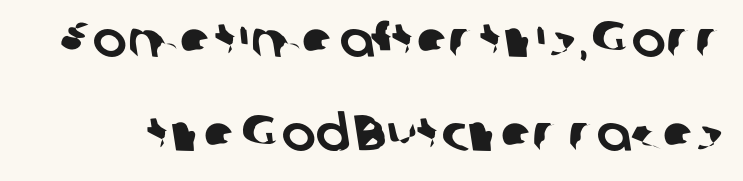
{"serif": "no", "width": "normal", "stroke_contrast": "low", "x_height": "medium", "monospaced": "no", "underline": "no", "line_spacing_ratio": 1.85, "letter_spacing": "normal", "letter_spacing_em": 0.0, "glyph_px": 51}
